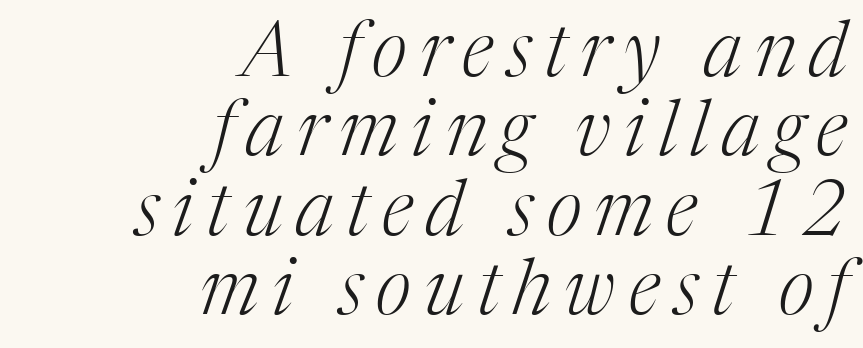
{"serif": "yes", "italic": "yes", "lean": "right", "slant_degrees": 17, "bold": "no", "weight": "light", "width": "normal", "stroke_contrast": "medium", "x_height": "medium", "monospaced": "no", "underline": "no", "align": "right", "line_spacing": "tight", "line_spacing_ratio": 1.03, "glyph_px": 77}
